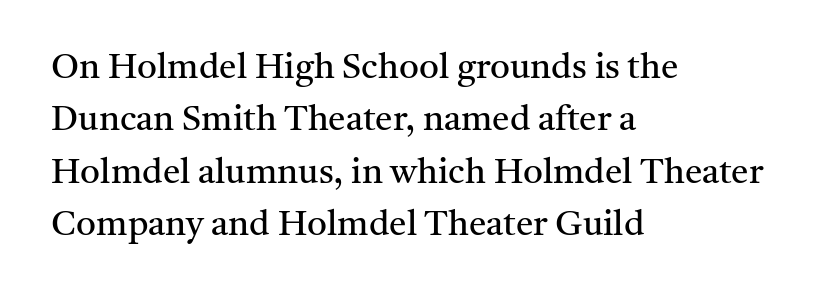
The image shows 35 px regular-weight serif type, upright; set left-aligned, normal line spacing (1.5x), normal letter spacing, not underlined; medium stroke contrast and a medium x-height.
